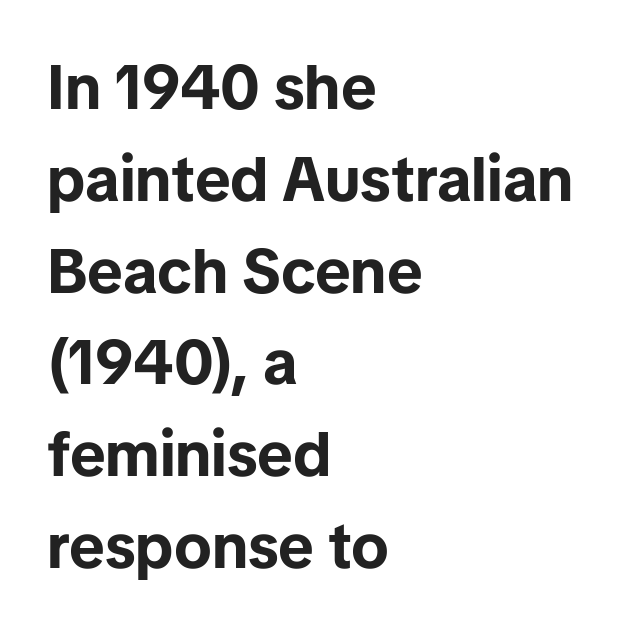
{"serif": "no", "italic": "no", "bold": "yes", "weight": "bold", "width": "normal", "stroke_contrast": "low", "x_height": "medium", "monospaced": "no", "underline": "no", "align": "left", "line_spacing": "normal", "line_spacing_ratio": 1.48, "letter_spacing": "normal", "letter_spacing_em": 0.0, "glyph_px": 62}
